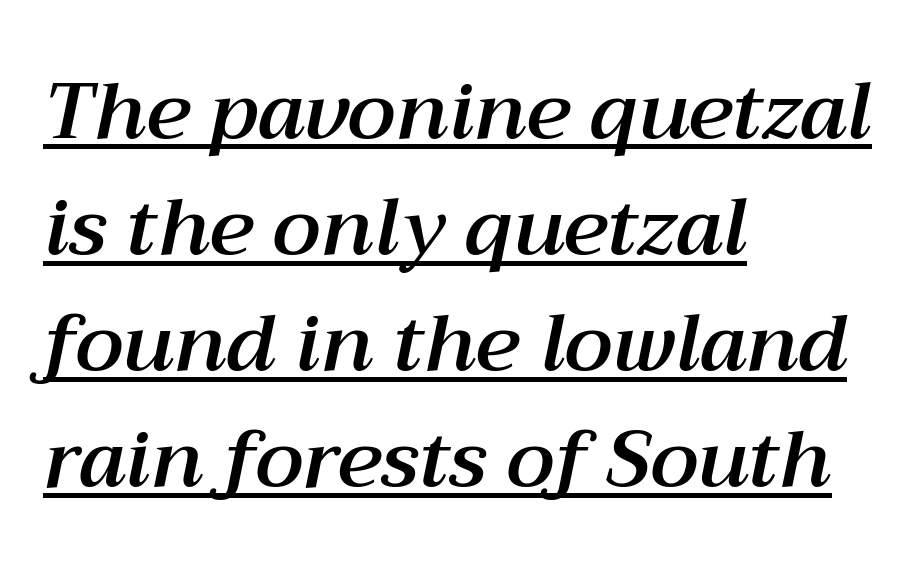
Observe the ordinary spacing: letters are neighbours, not strangers. The lines in this sample share a left origin and differ only in where they stop. Caption: lettering with a line underneath. Each new line begins a customary step beneath the previous one. Compared with ordinary roman type, these characters are visibly tilted. You could not count columns in this text — the font is proportionally spaced.
